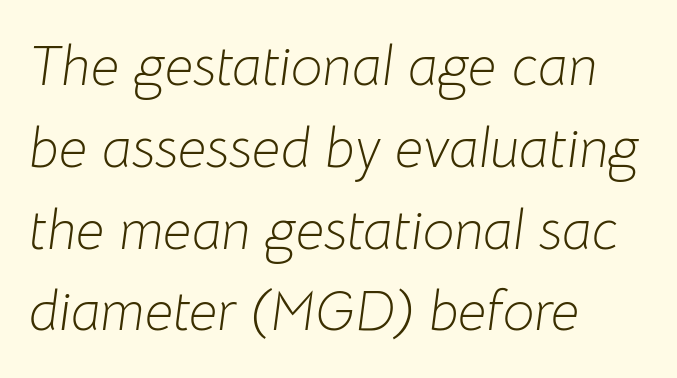
Q: Is the text bold? A: No.
Q: Is the text italic (slanted)? A: Yes, it leans right by about 8 degrees.
Q: Is the text underlined? A: No.
Q: How is the paragraph aligned? A: Left-aligned.
Q: Is the spacing between letters normal or unusually wide? A: Normal.
Q: Is the spacing between lines tight, normal or loose? A: Normal.
Q: Width (condensed, normal, or wide)? A: Normal.
Q: Stroke contrast? A: Low.
Q: x-height? A: Medium.
Q: Monospaced? A: No.
